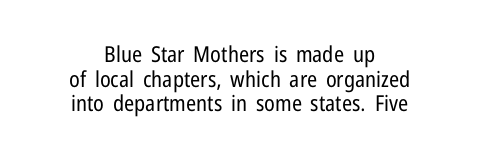
{"italic": "no", "bold": "no", "underline": "no", "align": "center", "line_spacing": "tight", "line_spacing_ratio": 1.12, "letter_spacing": "normal", "letter_spacing_em": 0.0, "glyph_px": 22}
